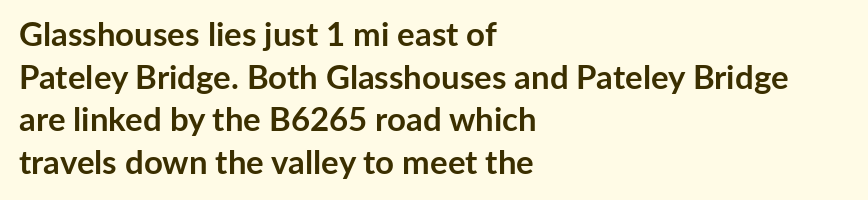
The image shows 33 px semibold sans-serif type, upright; set left-aligned, normal line spacing (1.29x), normal letter spacing, not underlined; low stroke contrast and a medium x-height.
